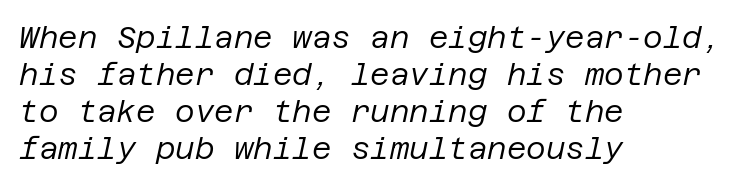
Honestly, there is no underline to notice here at all. Characters are canted at an angle relative to the baseline's perpendicular. A student would call this left alignment; a typographer would say flush left, rag right. Tracking here is standard; glyphs follow each other at the usual distance. A quiet, ordinary-to-light weight characterises the typeface.
